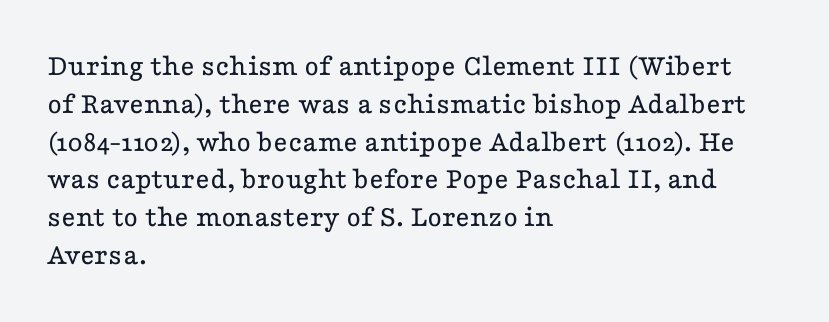
{"serif": "yes", "italic": "no", "bold": "no", "weight": "regular", "width": "wide", "stroke_contrast": "low", "x_height": "medium", "monospaced": "no", "underline": "no", "align": "left", "line_spacing_ratio": 1.22, "letter_spacing": "normal", "letter_spacing_em": 0.0, "glyph_px": 31}
